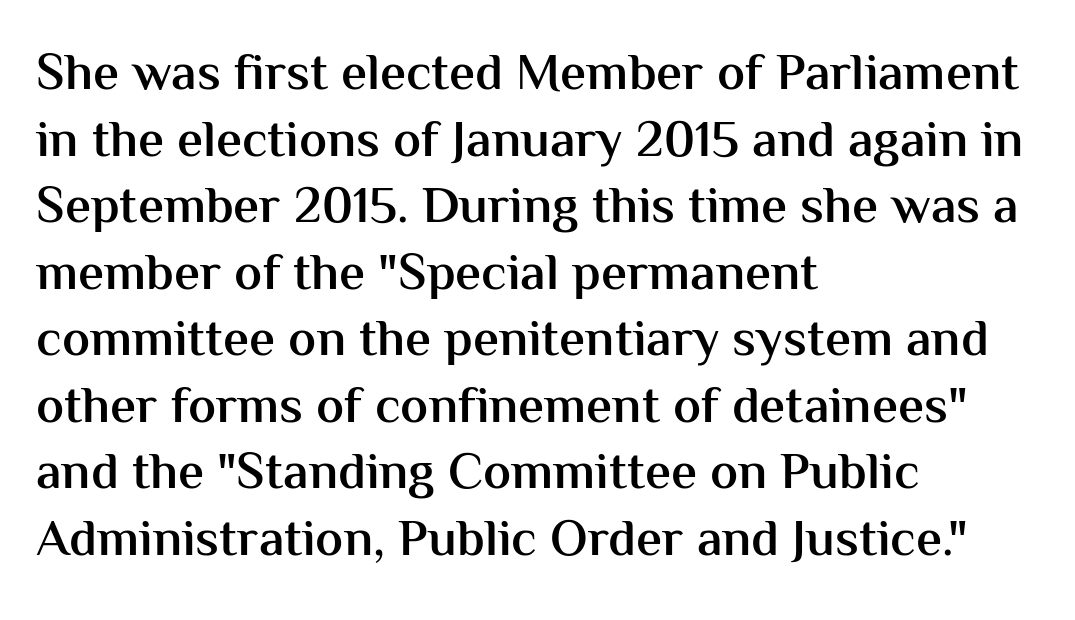
{"serif": "no", "italic": "no", "bold": "semi", "weight": "semibold", "width": "normal", "stroke_contrast": "medium", "x_height": "medium", "monospaced": "no", "underline": "no", "align": "left", "line_spacing": "normal", "line_spacing_ratio": 1.28, "letter_spacing": "normal", "letter_spacing_em": 0.0, "glyph_px": 52}
